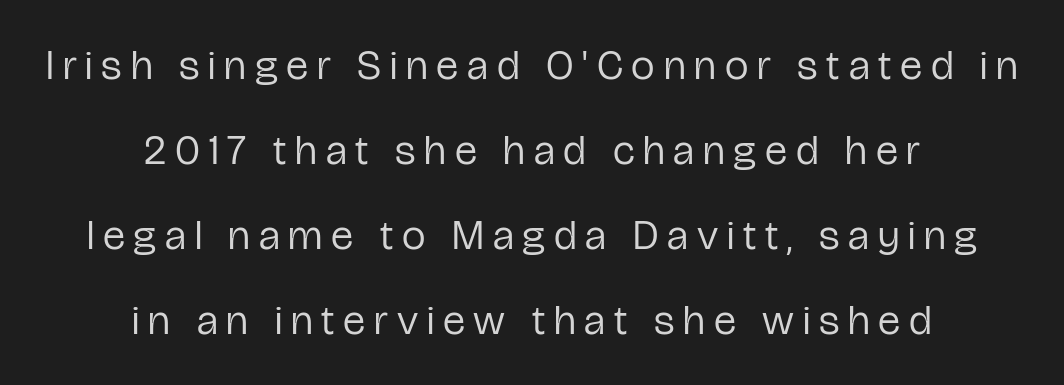
Students, observe: this is what heavily led, spacious text looks like. Rule under the text: the space is simply empty. No feet cap the strokes, marking this as sans-serif type. Looks like regular typesetting: each glyph gets only the width it needs. No heavy texture on the line: the type isn't bold.
